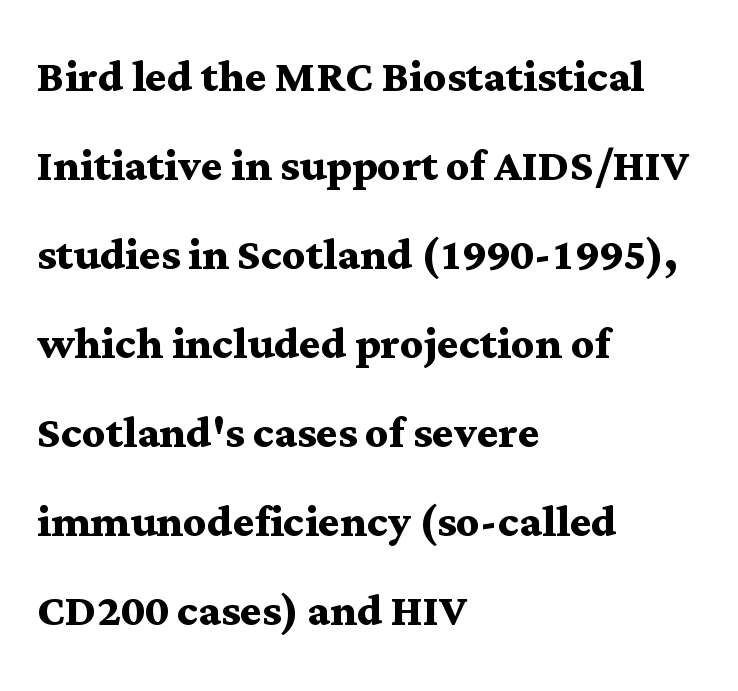
Q: Is the text bold? A: Yes.
Q: Is the text italic (slanted)? A: No, it is upright.
Q: Is the typeface a serif or a sans-serif typeface? A: Serif.
Q: Is the text underlined? A: No.
Q: How is the paragraph aligned? A: Left-aligned.
Q: Is the spacing between letters normal or unusually wide? A: Normal.
Q: Is the spacing between lines tight, normal or loose? A: Normal.
Q: Width (condensed, normal, or wide)? A: Wide.
Q: Stroke contrast? A: Medium.
Q: x-height? A: Medium.
Q: Monospaced? A: No.
